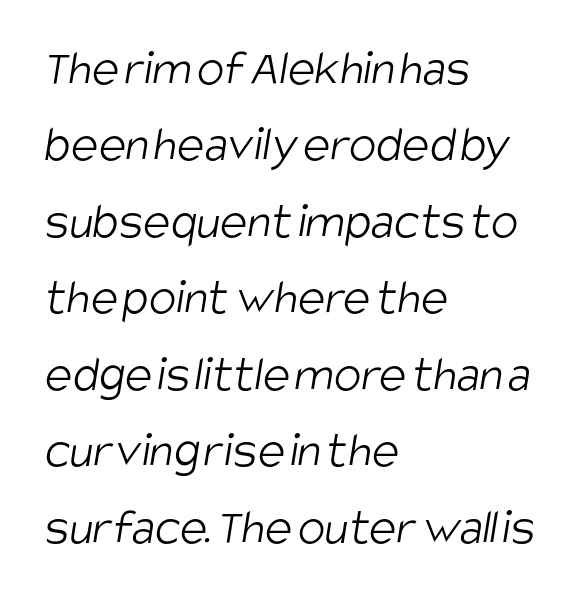
Q: Is the text bold? A: No.
Q: Is the typeface a serif or a sans-serif typeface? A: Sans-serif.
Q: Is the text underlined? A: No.
Q: How is the paragraph aligned? A: Left-aligned.
Q: Is the spacing between letters normal or unusually wide? A: Normal.
Q: Is the spacing between lines tight, normal or loose? A: Normal.
Q: Width (condensed, normal, or wide)? A: Condensed.
Q: Stroke contrast? A: Low.
Q: x-height? A: Large.
Q: Monospaced? A: No.
